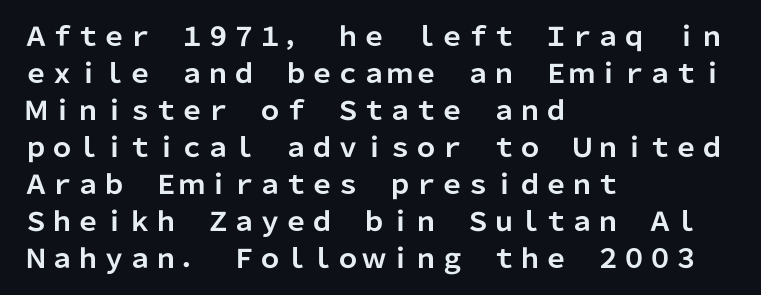
The image shows 26 px bold type, upright; set left-aligned, normal line spacing (1.42x), normal letter spacing, not underlined.
